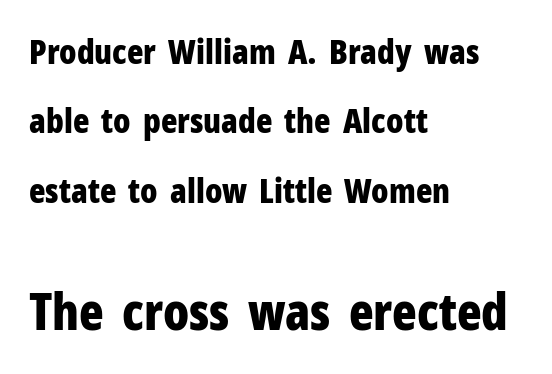
{"serif": "no", "italic": "no", "bold": "yes", "weight": "bold", "width": "condensed", "stroke_contrast": "low", "x_height": "medium", "monospaced": "no", "underline": "no", "align": "left", "line_spacing": "loose", "line_spacing_ratio": 2.04, "letter_spacing": "normal", "letter_spacing_em": 0.0, "larger_block": "second", "size_ratio": 1.5, "glyph_px": 51}
